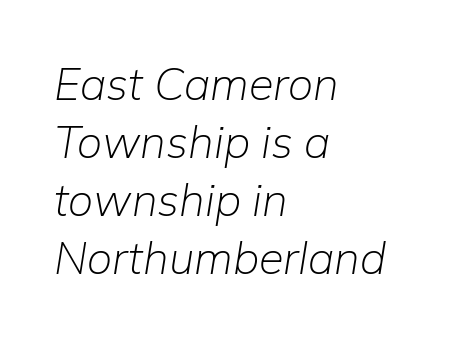
The image shows 45 px light type, italic (leaning right); set left-aligned, normal line spacing (1.29x), normal letter spacing, not underlined; low stroke contrast and a medium x-height.
